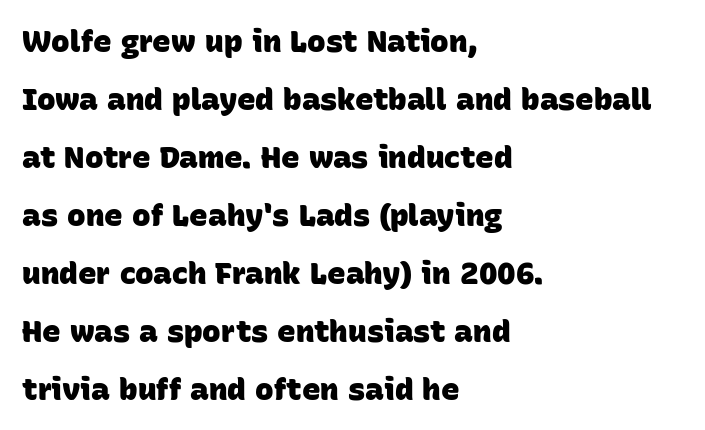
The image shows 31 px heavy sans-serif type; set left-aligned, line spacing 1.87x, normal letter spacing, not underlined; low stroke contrast and a large x-height.
